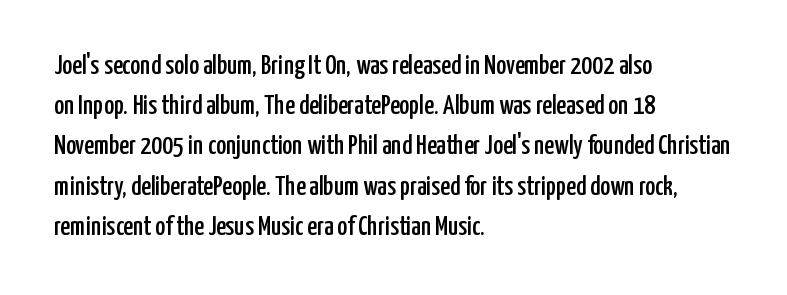
Q: Is the text italic (slanted)? A: No, it is upright.
Q: Is the text underlined? A: No.
Q: How is the paragraph aligned? A: Left-aligned.
Q: Is the spacing between letters normal or unusually wide? A: Normal.
Q: Is the spacing between lines tight, normal or loose? A: Normal.
